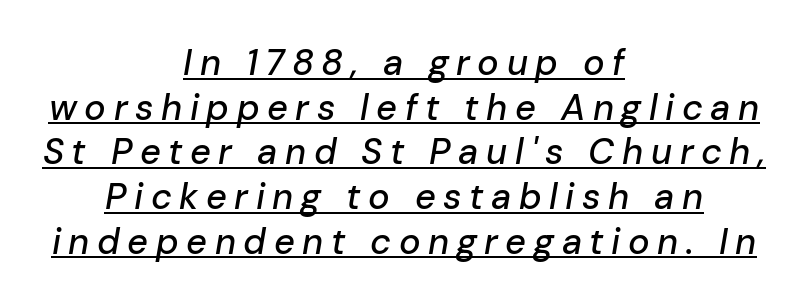
The lettering tilts uniformly, giving the passage an italic look. Each letter keeps its own natural width here, so spacing adapts to shape. Leftover space on each line is divided equally before and after the words. The tracking reads as deliberately expanded to a designer's eye.
